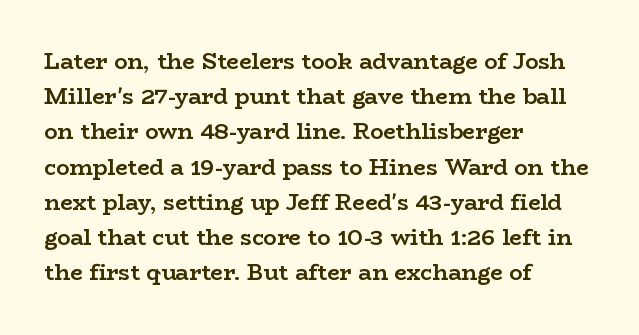
Every row of glyphs begins at an identical x-position on the left. Each word holds together tightly as a unit, with standard inter-letter gaps. What's the leading like? Ordinary, nothing unusual. Nope, not italic — everything's standing straight. The space directly below the letters is spotless.
